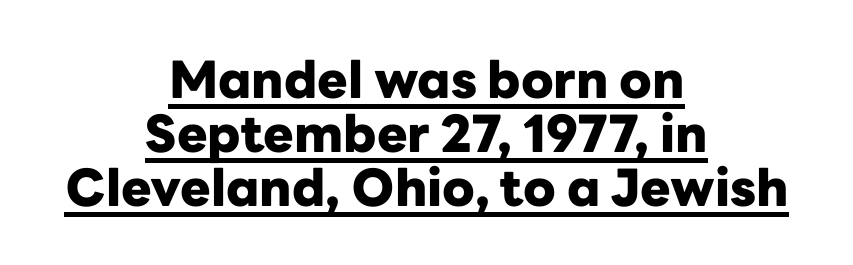
Q: Is the text bold? A: Yes.
Q: Is the text italic (slanted)? A: No, it is upright.
Q: Is the typeface a serif or a sans-serif typeface? A: Sans-serif.
Q: Is the text underlined? A: Yes.
Q: How is the paragraph aligned? A: Centered.
Q: Is the spacing between letters normal or unusually wide? A: Normal.
Q: Is the spacing between lines tight, normal or loose? A: Tight.
Q: Width (condensed, normal, or wide)? A: Normal.
Q: Stroke contrast? A: Low.
Q: x-height? A: Medium.
Q: Monospaced? A: No.
